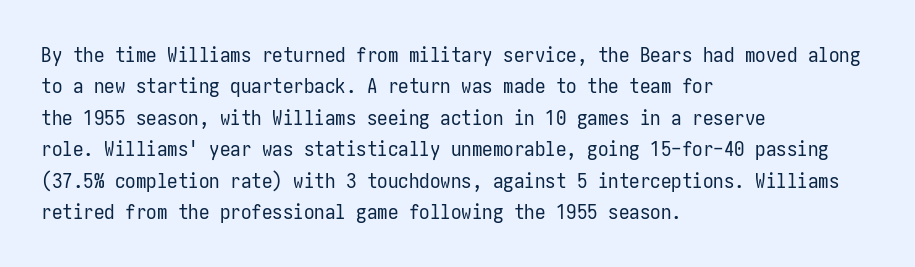
{"italic": "no", "bold": "no", "underline": "no", "align": "left", "line_spacing": "normal", "line_spacing_ratio": 1.5, "letter_spacing": "normal", "letter_spacing_em": 0.0, "glyph_px": 21}
